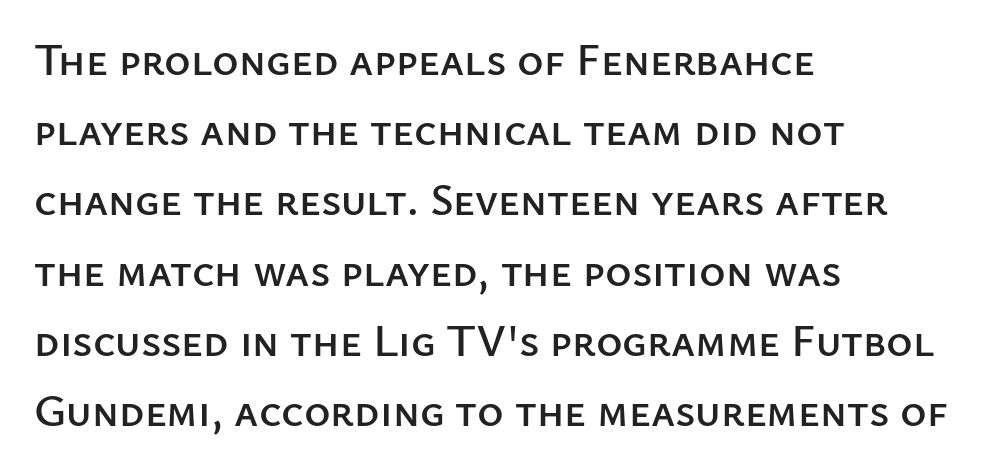
{"serif": "no", "italic": "no", "width": "normal", "stroke_contrast": "low", "x_height": "medium", "monospaced": "no", "underline": "no", "align": "left", "line_spacing": "normal", "line_spacing_ratio": 1.56, "letter_spacing": "normal", "letter_spacing_em": 0.0, "glyph_px": 45}
